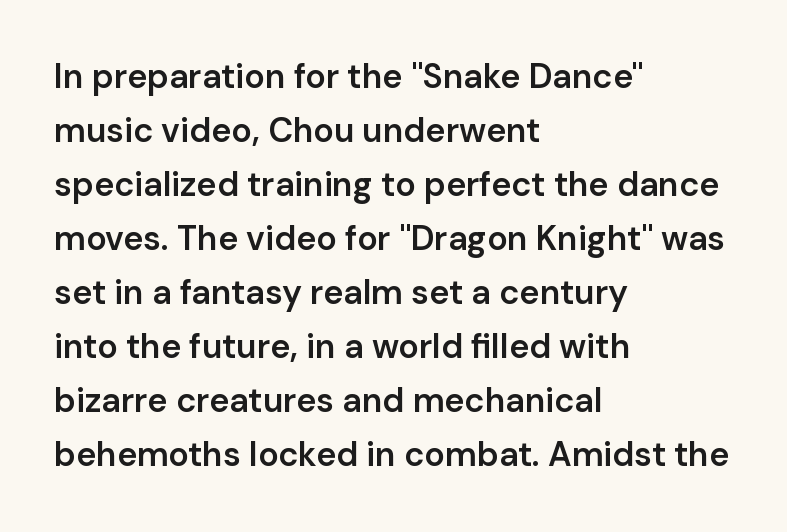
Q: Is the text bold? A: Semi-bold.
Q: Is the text italic (slanted)? A: No, it is upright.
Q: Is the typeface a serif or a sans-serif typeface? A: Sans-serif.
Q: Is the text underlined? A: No.
Q: How is the paragraph aligned? A: Left-aligned.
Q: Is the spacing between letters normal or unusually wide? A: Normal.
Q: Is the spacing between lines tight, normal or loose? A: Normal.
Q: Width (condensed, normal, or wide)? A: Normal.
Q: Stroke contrast? A: Low.
Q: x-height? A: Medium.
Q: Monospaced? A: No.
